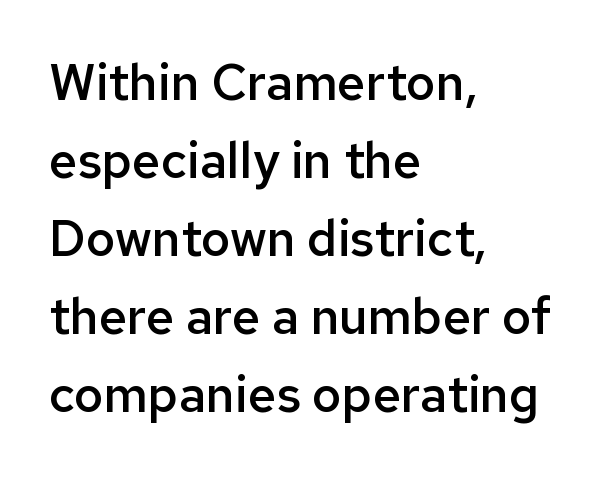
The leading is moderate, giving the passage an even texture. The rendering keeps characters at their native spacing. The rendering shows plain stroke endings on the letterforms — a sans-serif design. Bare-footed words on every line.
